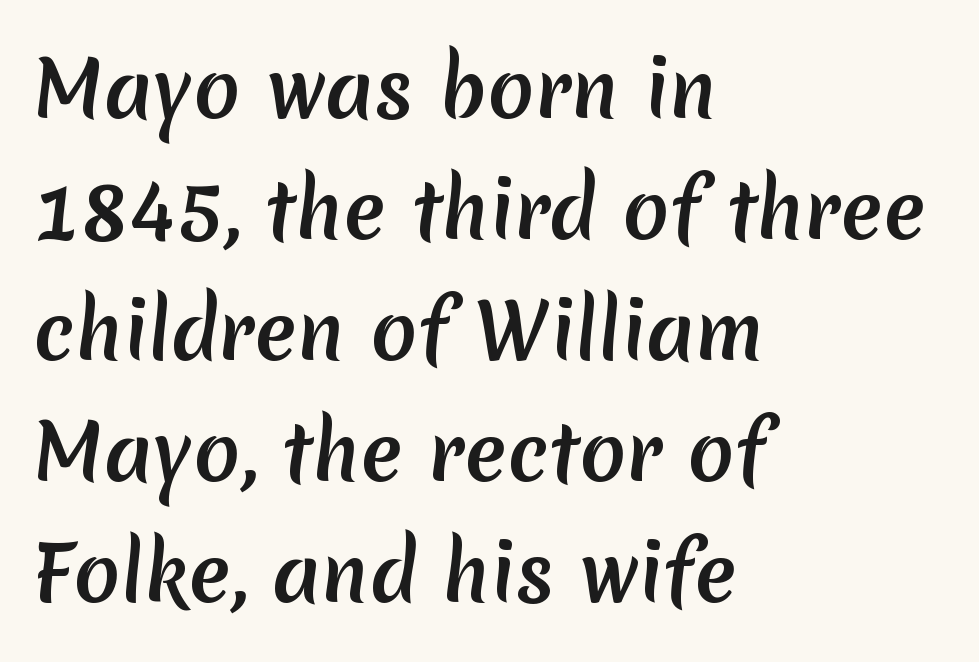
Character widths vary here, with narrow letters taking less room than wide ones. Caption: multi-line text, flush left, ragged right. Regarding serifs, this sample does without them. Does the leading feel generous? No, just average.
